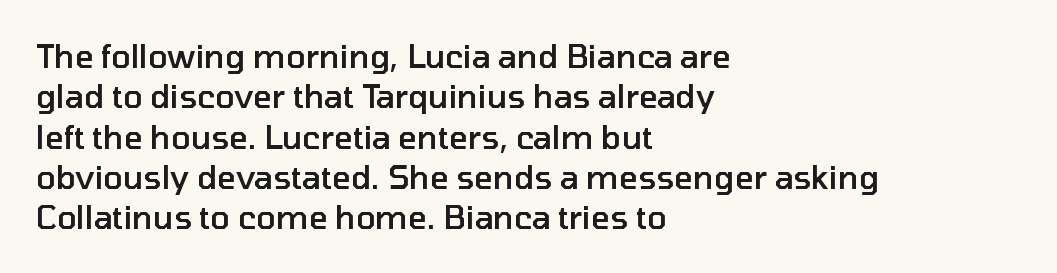
Q: Is the text bold? A: Semi-bold.
Q: Is the text italic (slanted)? A: No, it is upright.
Q: Is the typeface a serif or a sans-serif typeface? A: Sans-serif.
Q: Is the text underlined? A: No.
Q: How is the paragraph aligned? A: Left-aligned.
Q: Is the spacing between letters normal or unusually wide? A: Normal.
Q: Is the spacing between lines tight, normal or loose? A: Normal.
Q: Width (condensed, normal, or wide)? A: Normal.
Q: Stroke contrast? A: Low.
Q: x-height? A: Medium.
Q: Monospaced? A: No.
